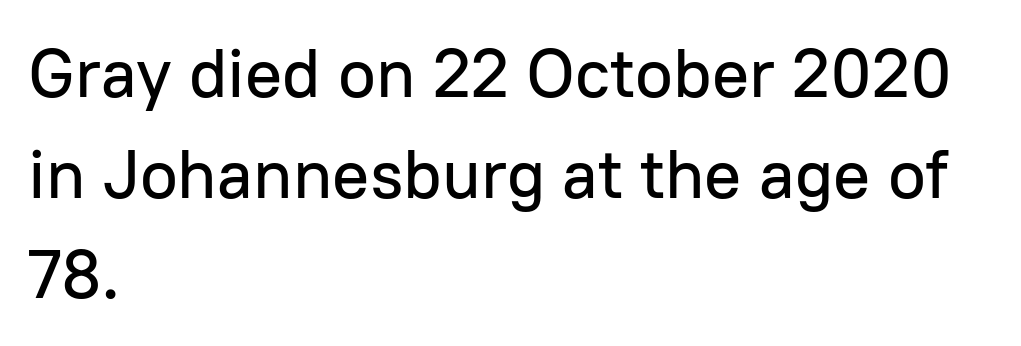
The image shows 69 px sans-serif type, upright; set left-aligned, normal line spacing (1.46x), normal letter spacing, not underlined; low stroke contrast and a medium x-height.
